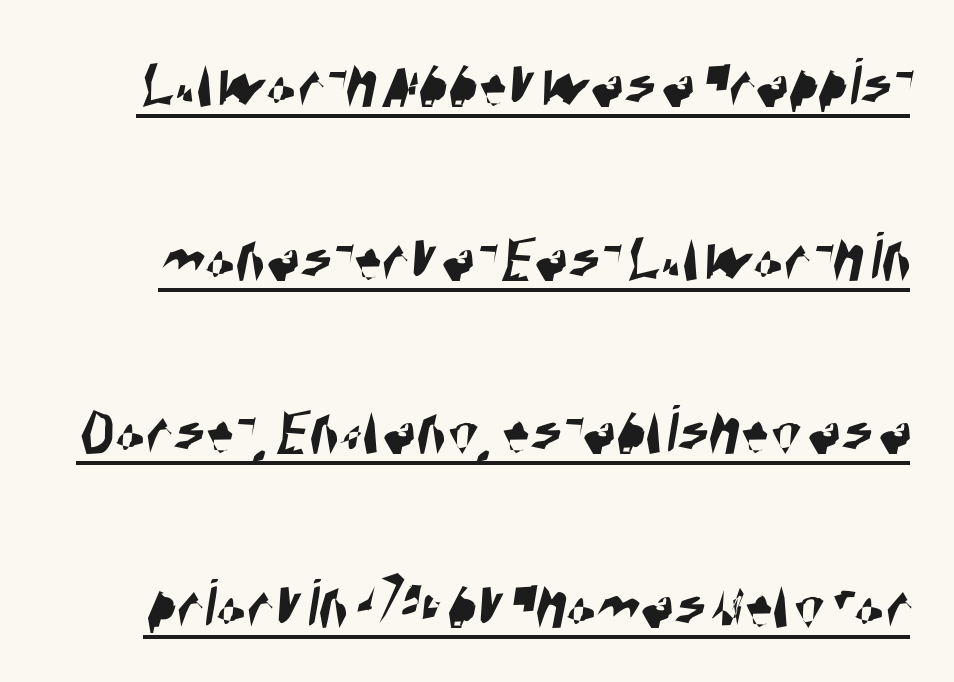
{"serif": "no", "width": "condensed", "stroke_contrast": "high", "x_height": "large", "monospaced": "no", "underline": "yes", "line_spacing": "loose", "line_spacing_ratio": 2.48, "letter_spacing": "normal", "letter_spacing_em": 0.0, "glyph_px": 70}
